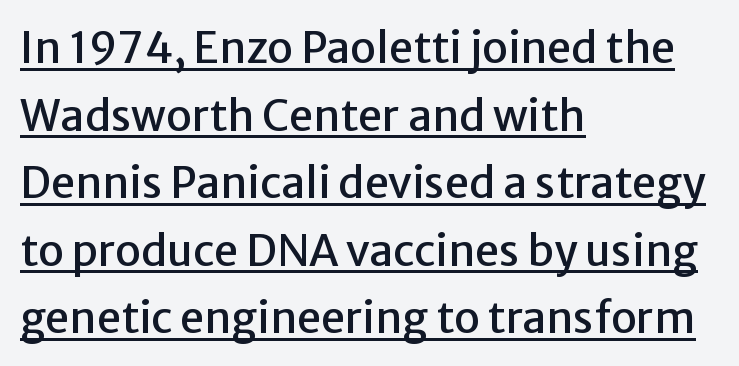
Q: Is the text italic (slanted)? A: No, it is upright.
Q: Is the typeface a serif or a sans-serif typeface? A: Sans-serif.
Q: Is the text underlined? A: Yes.
Q: How is the paragraph aligned? A: Left-aligned.
Q: Is the spacing between letters normal or unusually wide? A: Normal.
Q: Is the spacing between lines tight, normal or loose? A: Normal.
Q: Width (condensed, normal, or wide)? A: Normal.
Q: Stroke contrast? A: Low.
Q: x-height? A: Medium.
Q: Monospaced? A: No.
